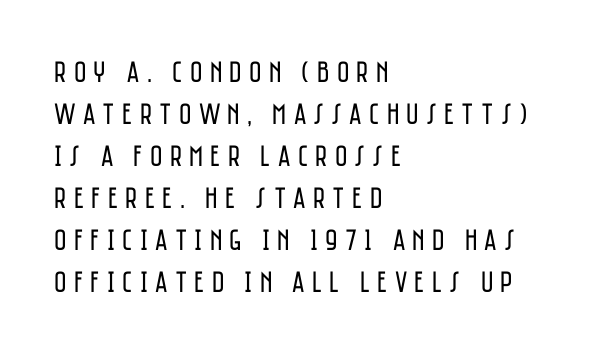
Q: Is the text bold? A: No.
Q: Is the text italic (slanted)? A: No, it is upright.
Q: Is the typeface a serif or a sans-serif typeface? A: Sans-serif.
Q: Is the text underlined? A: No.
Q: How is the paragraph aligned? A: Left-aligned.
Q: Is the spacing between letters normal or unusually wide? A: Unusually wide.
Q: Is the spacing between lines tight, normal or loose? A: Normal.
Q: Width (condensed, normal, or wide)? A: Condensed.
Q: Stroke contrast? A: Low.
Q: x-height? A: Large.
Q: Monospaced? A: No.
